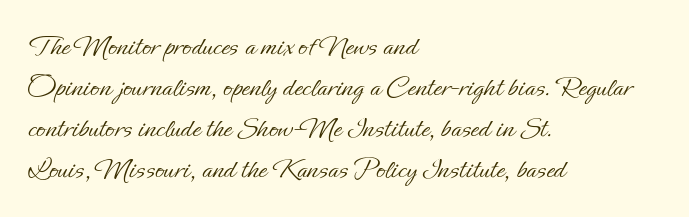
The lines in this sample share a left origin and differ only in where they stop. Heft: none added — not bold. The zone under the glyphs is completely vacant.
